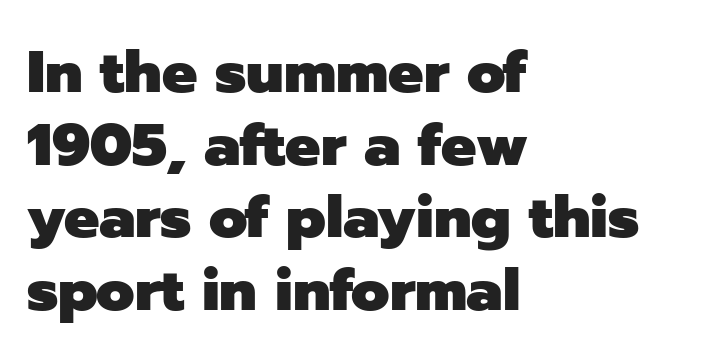
The paragraph shown leans on its left margin. The letterforms sit shoulder to shoulder at normal distance. Each glyph is drawn with heavy, bold strokes. The lettering holds an erect, upright posture throughout. Anything drawn beneath the words? Only blank space. Stroke terminals: plain, sans-serif.
